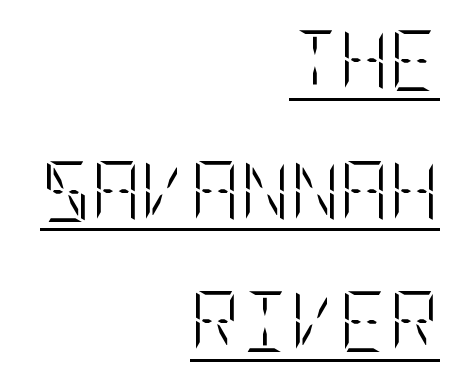
Compared with undecorated copy, this sample adds a rule below the words. If you drew a line through each stem, it would be perfectly vertical. Widely set lines give the paragraph a tall, airy silhouette. Heft: none added — not bold. Each word holds together tightly as a unit, with standard inter-letter gaps.
